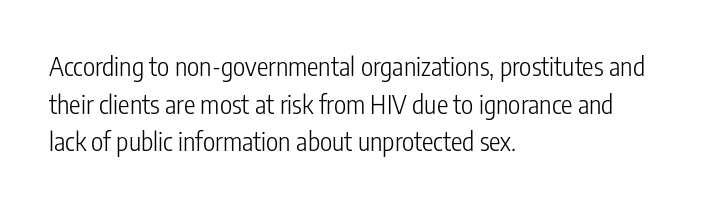
{"italic": "no", "bold": "no", "underline": "no", "align": "left", "line_spacing": "normal", "line_spacing_ratio": 1.45, "letter_spacing": "normal", "letter_spacing_em": 0.0, "glyph_px": 26}
